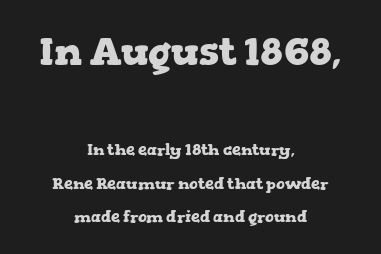
Q: Is the text bold? A: Yes.
Q: Is the text italic (slanted)? A: No, it is upright.
Q: Is the typeface a serif or a sans-serif typeface? A: Serif.
Q: Is the text underlined? A: No.
Q: How is the paragraph aligned? A: Centered.
Q: Is the spacing between letters normal or unusually wide? A: Normal.
Q: Is the spacing between lines tight, normal or loose? A: Loose.
Q: Which block of text is set in a larger size, the first (top) or the second (bottom)? A: The first (top) one.
Q: Width (condensed, normal, or wide)? A: Wide.
Q: Stroke contrast? A: Low.
Q: x-height? A: Medium.
Q: Monospaced? A: No.
